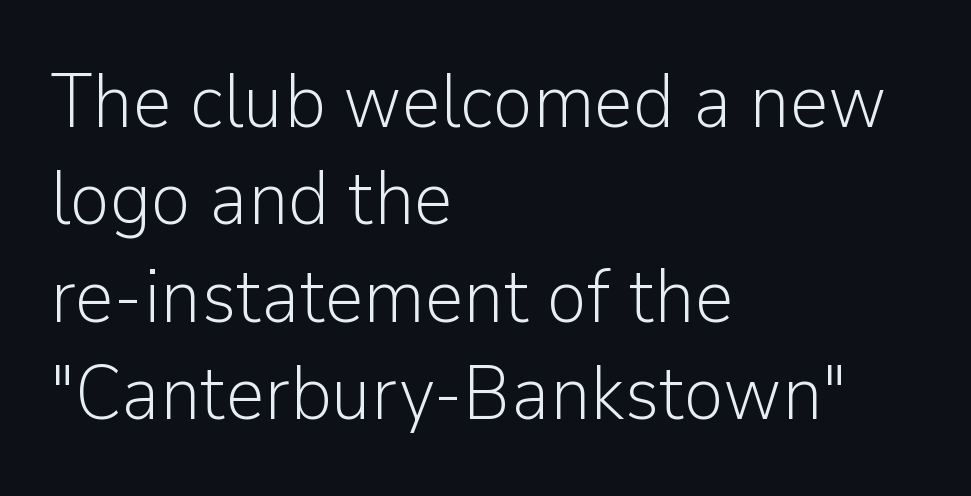
The image shows 76 px light sans-serif type, upright; set left-aligned, normal line spacing (1.28x), normal letter spacing, not underlined; low stroke contrast and a medium x-height.
